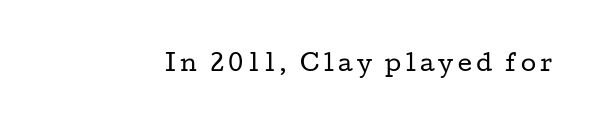
Q: Is the text bold? A: No.
Q: Is the text italic (slanted)? A: No, it is upright.
Q: Is the text underlined? A: No.
